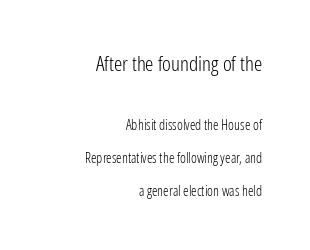
The image shows 21 px text type, upright; set right-aligned, loose line spacing (2.38x), normal letter spacing, not underlined; the first (top) block is 1.5x larger.
